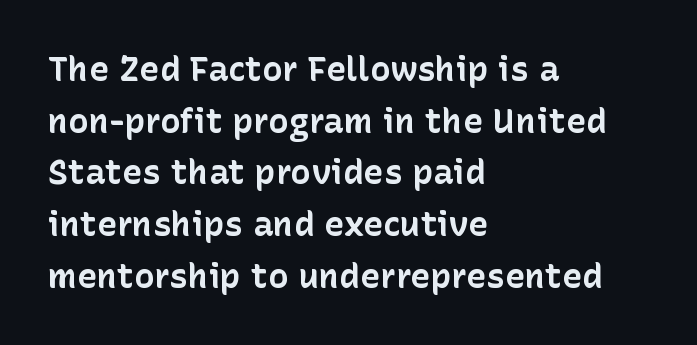
{"serif": "no", "italic": "no", "bold": "yes", "weight": "bold", "width": "normal", "stroke_contrast": "low", "x_height": "medium", "monospaced": "no", "underline": "no", "align": "left", "line_spacing": "normal", "line_spacing_ratio": 1.52, "letter_spacing": "normal", "letter_spacing_em": 0.0, "glyph_px": 34}
